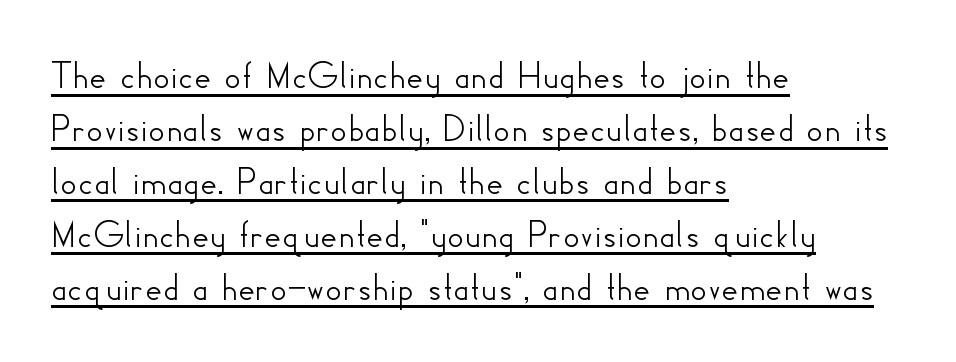
Q: Is the text italic (slanted)? A: No, it is upright.
Q: Is the typeface a serif or a sans-serif typeface? A: Sans-serif.
Q: Is the text underlined? A: Yes.
Q: How is the paragraph aligned? A: Left-aligned.
Q: Is the spacing between letters normal or unusually wide? A: Normal.
Q: Is the spacing between lines tight, normal or loose? A: Normal.
Q: Width (condensed, normal, or wide)? A: Normal.
Q: Stroke contrast? A: Low.
Q: x-height? A: Small.
Q: Monospaced? A: No.
